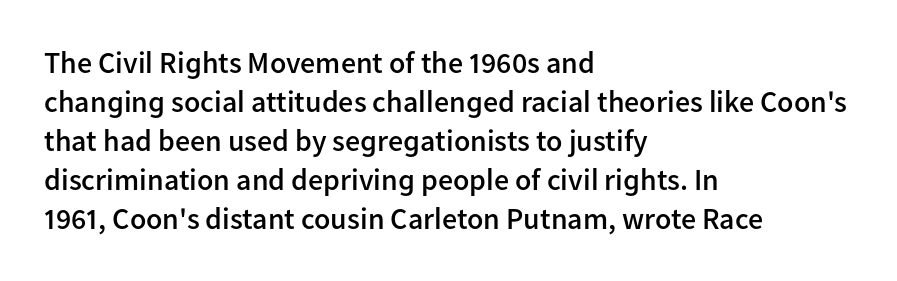
The font's upright variant was chosen for this text. Notice how descenders clear the ascenders below comfortably — that's standard leading. This rendering employs a face without finishing strokes, i.e., a sans-serif. The face used here is proportionally spaced, like ordinary book or web type. In terms of letterspacing, this is plain default setting.
